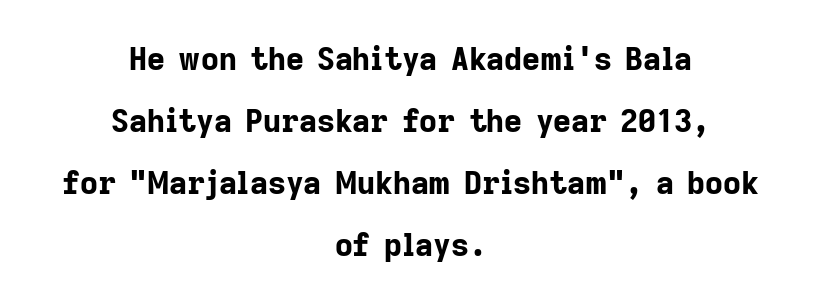
{"serif": "no", "italic": "no", "bold": "yes", "weight": "bold", "width": "normal", "stroke_contrast": "low", "x_height": "medium", "monospaced": "no", "underline": "no", "align": "center", "line_spacing": "loose", "line_spacing_ratio": 2.0, "letter_spacing": "normal", "letter_spacing_em": 0.0, "glyph_px": 31}
